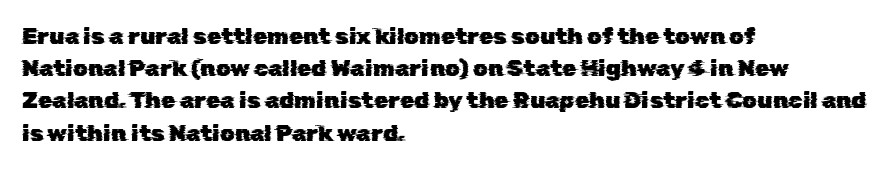
In terms of letterspacing, this is plain default setting. Unmarked baselines from the first word to the last. Every row of glyphs begins at an identical x-position on the left. A normal amount of white space separates one row of letters from the next.
